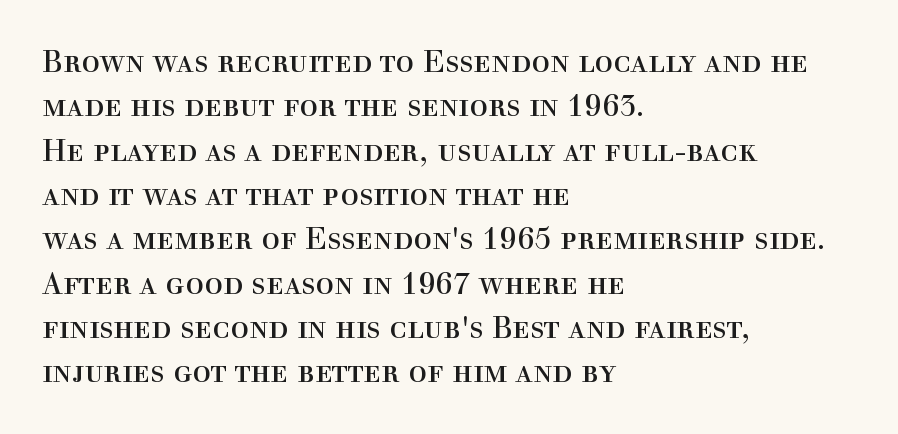
{"serif": "yes", "italic": "no", "bold": "no", "weight": "regular", "width": "normal", "x_height": "medium", "monospaced": "no", "underline": "no", "align": "left", "line_spacing": "normal", "line_spacing_ratio": 1.43, "letter_spacing": "normal", "letter_spacing_em": 0.0, "glyph_px": 31}
